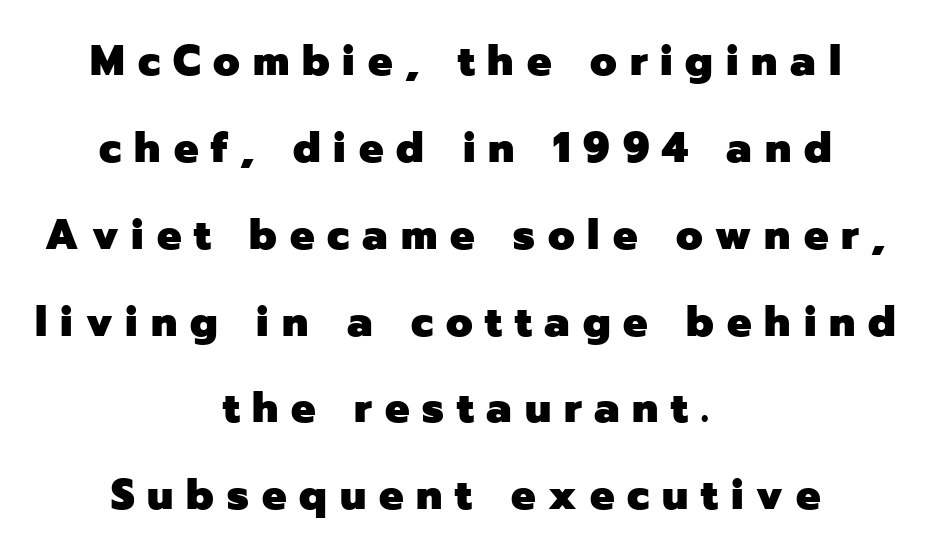
Q: Is the text bold? A: Yes.
Q: Is the text italic (slanted)? A: No, it is upright.
Q: Is the typeface a serif or a sans-serif typeface? A: Sans-serif.
Q: Is the text underlined? A: No.
Q: How is the paragraph aligned? A: Centered.
Q: Is the spacing between letters normal or unusually wide? A: Unusually wide.
Q: Is the spacing between lines tight, normal or loose? A: Loose.
Q: Width (condensed, normal, or wide)? A: Normal.
Q: Stroke contrast? A: Low.
Q: x-height? A: Medium.
Q: Monospaced? A: No.
